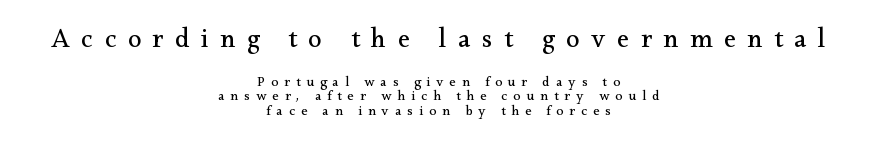
Q: Is the text bold? A: No.
Q: Is the text italic (slanted)? A: No, it is upright.
Q: Is the text underlined? A: No.
Q: How is the paragraph aligned? A: Centered.
Q: Is the spacing between letters normal or unusually wide? A: Unusually wide.
Q: Is the spacing between lines tight, normal or loose? A: Tight.
Q: Which block of text is set in a larger size, the first (top) or the second (bottom)? A: The first (top) one.
